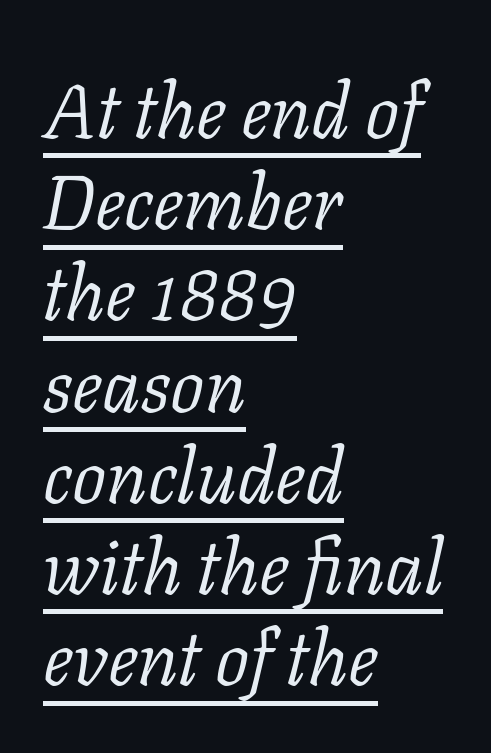
{"serif": "yes", "italic": "yes", "lean": "right", "slant_degrees": 11, "bold": "no", "weight": "light", "width": "normal", "stroke_contrast": "low", "x_height": "medium", "monospaced": "no", "underline": "yes", "align": "left", "line_spacing_ratio": 1.2, "letter_spacing": "normal", "letter_spacing_em": 0.0, "glyph_px": 76}
